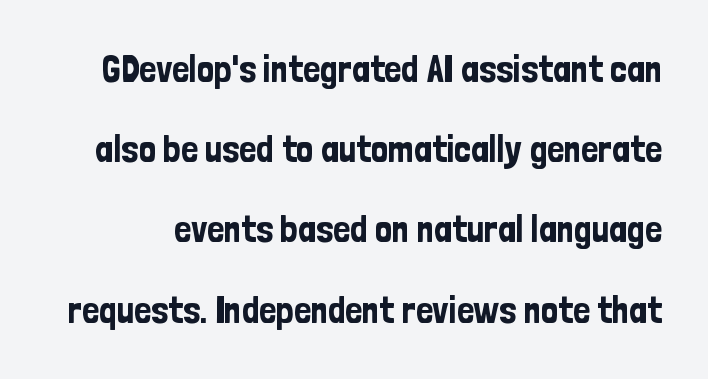
{"serif": "no", "italic": "no", "width": "condensed", "stroke_contrast": "low", "x_height": "medium", "monospaced": "no", "underline": "no", "line_spacing": "loose", "line_spacing_ratio": 2.11, "letter_spacing": "normal", "letter_spacing_em": 0.0, "glyph_px": 38}
